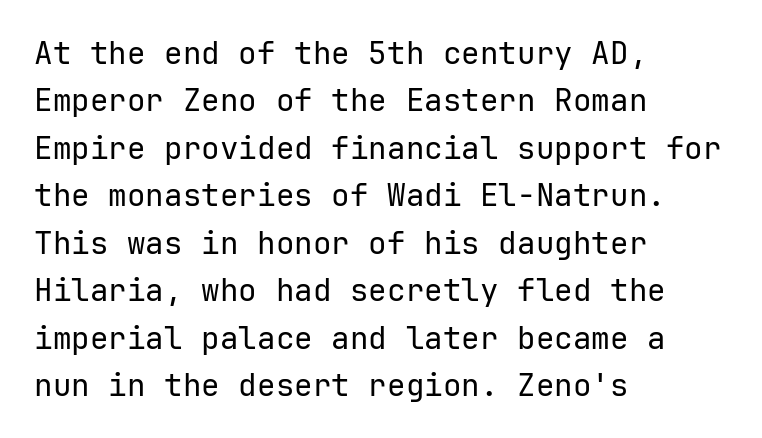
{"serif": "no", "italic": "no", "bold": "no", "weight": "regular", "width": "normal", "stroke_contrast": "low", "x_height": "medium", "underline": "no", "align": "left", "line_spacing": "normal", "line_spacing_ratio": 1.53, "letter_spacing": "normal", "letter_spacing_em": 0.0, "glyph_px": 31}
